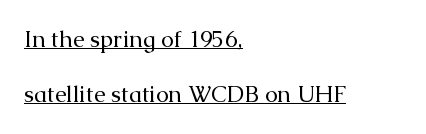
Q: Is the text bold? A: No.
Q: Is the text italic (slanted)? A: No, it is upright.
Q: Is the text underlined? A: Yes.
Q: How is the paragraph aligned? A: Left-aligned.
Q: Is the spacing between letters normal or unusually wide? A: Normal.
Q: Is the spacing between lines tight, normal or loose? A: Loose.
